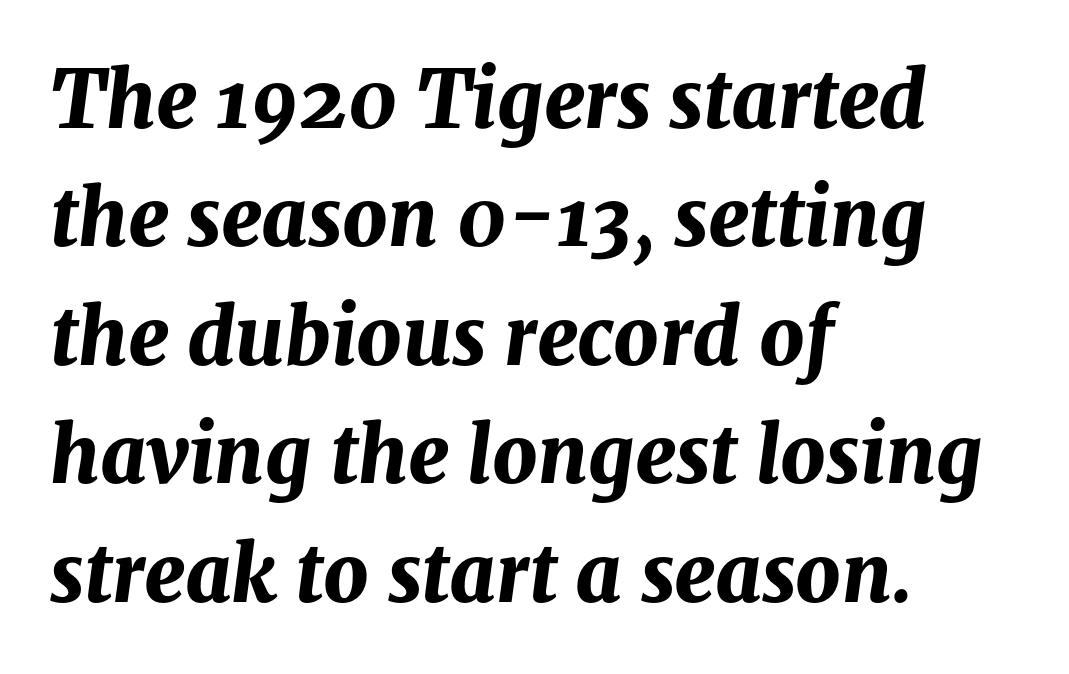
{"italic": "yes", "lean": "right", "slant_degrees": 8, "bold": "yes", "weight": "bold", "width": "normal", "stroke_contrast": "medium", "x_height": "medium", "monospaced": "no", "underline": "no", "align": "left", "line_spacing": "normal", "line_spacing_ratio": 1.5, "letter_spacing": "normal", "letter_spacing_em": 0.0, "glyph_px": 79}
